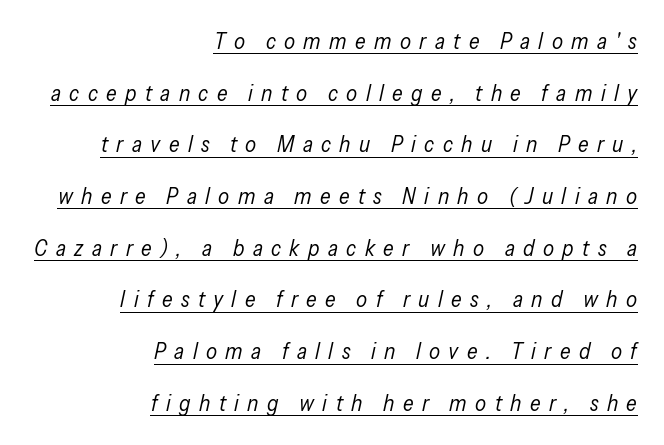
Q: Is the text bold? A: No.
Q: Is the text italic (slanted)? A: Yes, it leans right by about 13 degrees.
Q: Is the text underlined? A: Yes.
Q: How is the paragraph aligned? A: Right-aligned.
Q: Is the spacing between letters normal or unusually wide? A: Unusually wide.
Q: Is the spacing between lines tight, normal or loose? A: Loose.
